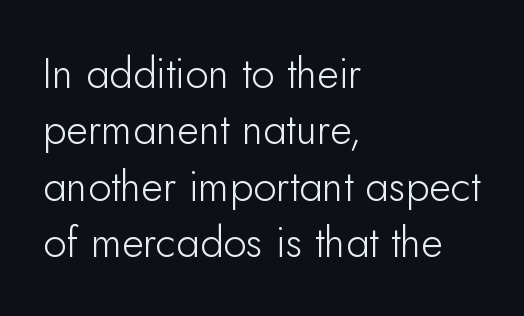
The space beneath each line is pristine and unruled. No heavy texture on the line: the type isn't bold. Observe the ordinary spacing: letters are neighbours, not strangers. You could not count columns in this text — the font is proportionally spaced. Each letter's strokes conclude bluntly, with no projecting serifs.
